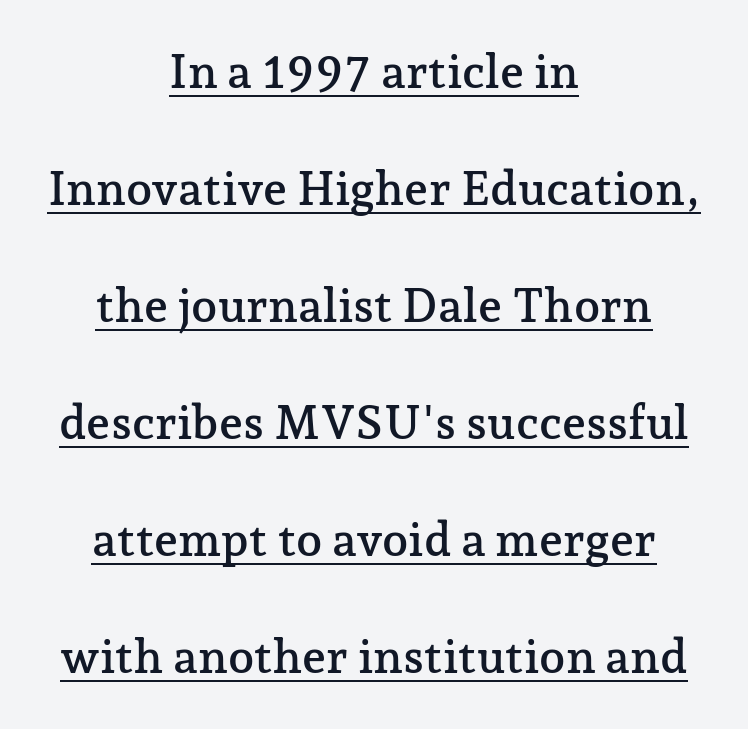
{"serif": "yes", "italic": "no", "width": "normal", "stroke_contrast": "low", "x_height": "medium", "monospaced": "no", "underline": "yes", "align": "center", "line_spacing": "loose", "line_spacing_ratio": 2.49, "letter_spacing": "normal", "letter_spacing_em": 0.0, "glyph_px": 47}
